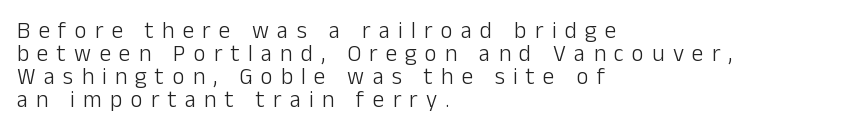
{"italic": "no", "bold": "no", "underline": "no", "align": "left", "line_spacing": "tight", "line_spacing_ratio": 1.0, "letter_spacing": "wide", "letter_spacing_em": 0.36, "glyph_px": 23}
